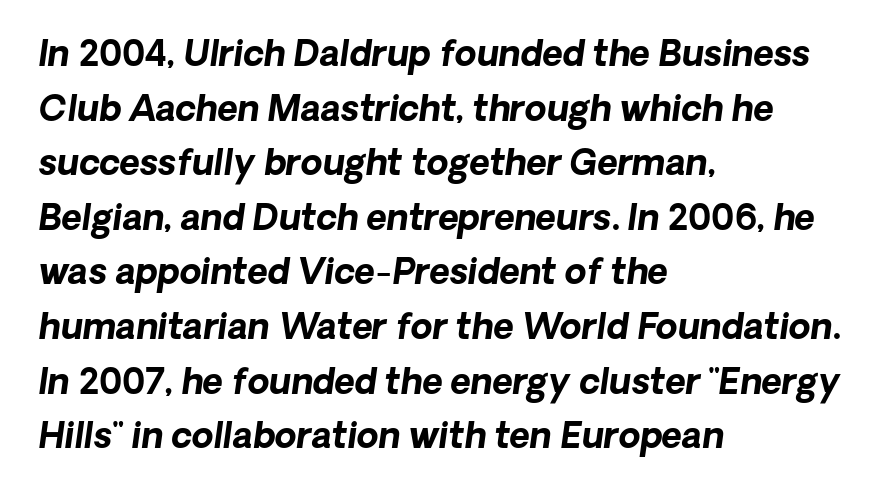
{"italic": "yes", "lean": "right", "slant_degrees": 8, "bold": "yes", "weight": "bold", "width": "normal", "stroke_contrast": "low", "x_height": "medium", "monospaced": "no", "underline": "no", "align": "left", "line_spacing": "normal", "line_spacing_ratio": 1.56, "letter_spacing": "normal", "letter_spacing_em": 0.0, "glyph_px": 35}
